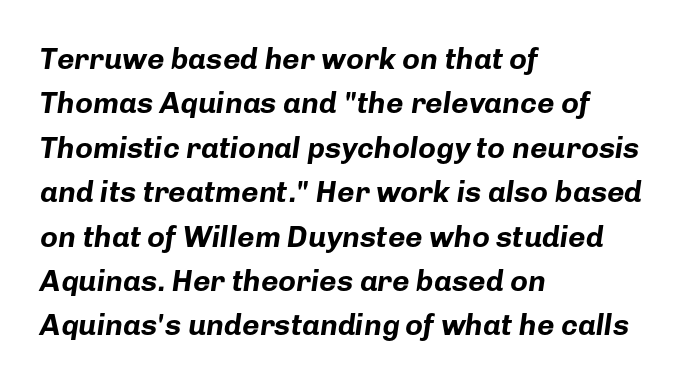
Q: Is the text bold? A: Yes.
Q: Is the text italic (slanted)? A: Yes, it leans right by about 8 degrees.
Q: Is the text underlined? A: No.
Q: How is the paragraph aligned? A: Left-aligned.
Q: Is the spacing between letters normal or unusually wide? A: Normal.
Q: Is the spacing between lines tight, normal or loose? A: Normal.
Q: Width (condensed, normal, or wide)? A: Normal.
Q: Stroke contrast? A: Low.
Q: x-height? A: Medium.
Q: Monospaced? A: No.
